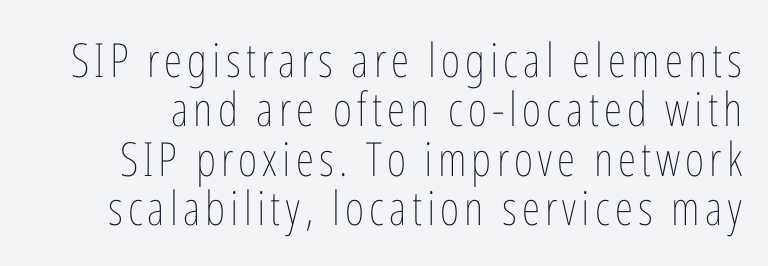
{"italic": "no", "bold": "no", "weight": "thin", "width": "condensed", "stroke_contrast": "low", "x_height": "medium", "monospaced": "no", "underline": "no", "line_spacing": "tight", "line_spacing_ratio": 1.05, "glyph_px": 47}
